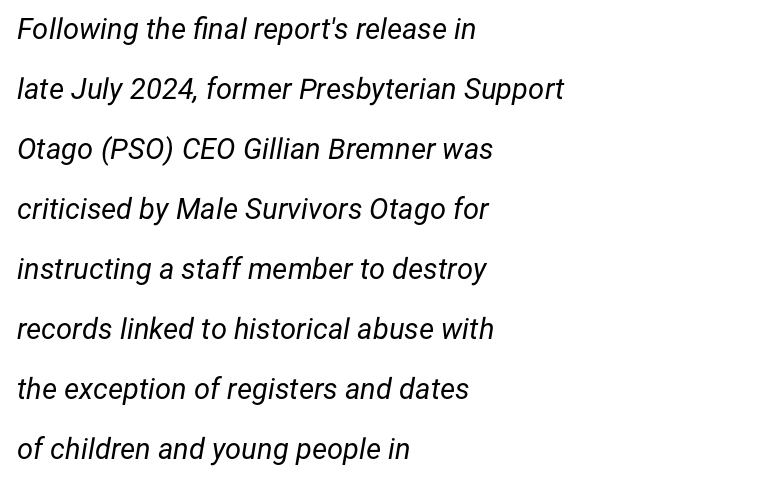
{"italic": "yes", "lean": "right", "slant_degrees": 12, "bold": "no", "weight": "regular", "width": "normal", "stroke_contrast": "low", "x_height": "medium", "monospaced": "no", "underline": "no", "align": "left", "line_spacing": "loose", "line_spacing_ratio": 2.07, "letter_spacing": "normal", "letter_spacing_em": 0.0, "glyph_px": 29}
